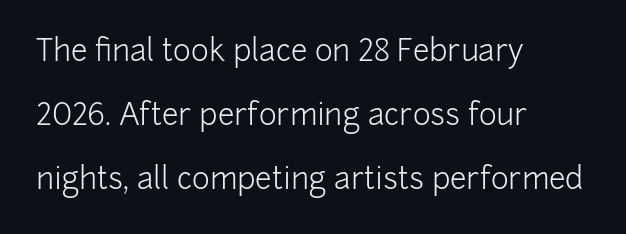
Q: Is the text bold? A: No.
Q: Is the text italic (slanted)? A: No, it is upright.
Q: Is the typeface a serif or a sans-serif typeface? A: Sans-serif.
Q: Is the text underlined? A: No.
Q: How is the paragraph aligned? A: Left-aligned.
Q: Is the spacing between letters normal or unusually wide? A: Normal.
Q: Is the spacing between lines tight, normal or loose? A: Loose.
Q: Width (condensed, normal, or wide)? A: Normal.
Q: Stroke contrast? A: Low.
Q: x-height? A: Medium.
Q: Monospaced? A: No.
